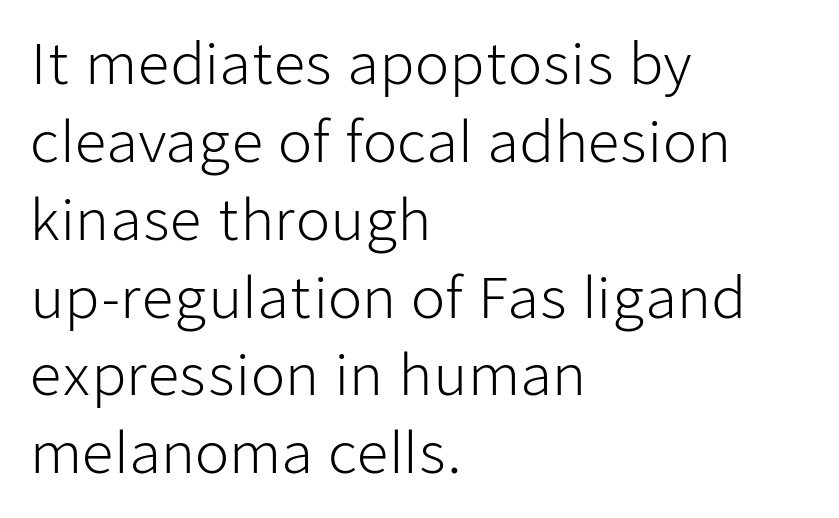
{"serif": "no", "italic": "no", "bold": "no", "weight": "light", "width": "normal", "stroke_contrast": "low", "x_height": "medium", "monospaced": "no", "underline": "no", "align": "left", "line_spacing": "normal", "line_spacing_ratio": 1.39, "letter_spacing": "normal", "letter_spacing_em": 0.0, "glyph_px": 56}
